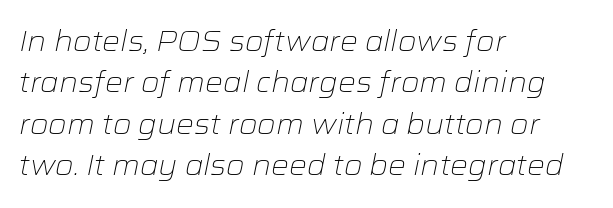
{"italic": "yes", "lean": "right", "slant_degrees": 12, "bold": "no", "weight": "light", "width": "wide", "stroke_contrast": "low", "x_height": "medium", "monospaced": "no", "underline": "no", "align": "left", "line_spacing": "normal", "line_spacing_ratio": 1.48, "letter_spacing": "normal", "letter_spacing_em": 0.0, "glyph_px": 28}
